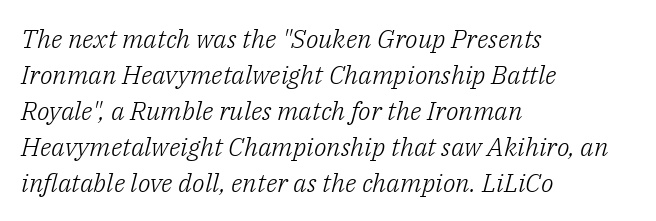
Letters have the restrained weight of plain body copy at most. The rendering keeps characters at their native spacing. Underline: absent. This block has exactly the height ordinary leading produces. This sample uses an oblique cut, with every glyph tilted off the vertical. The ragged edge is on the right, which tells us the setting is flush left.
